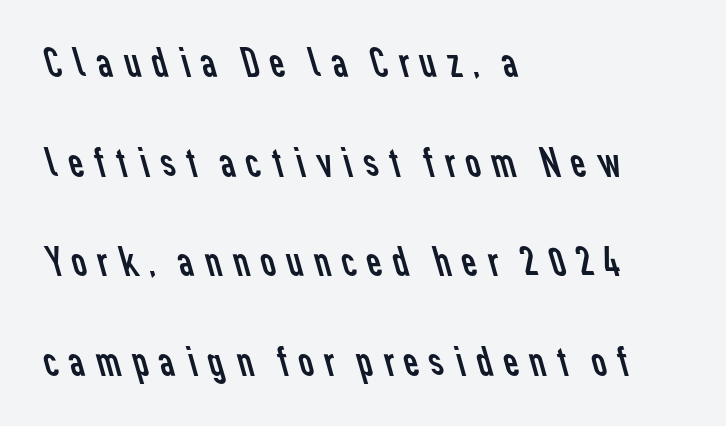
Descender tails drop into unmarked territory. Serif or sans? Sans — the stroke terminals are bare. Note the varied advance widths — an 'i' is clearly narrower than an 'm'. This is not heavy type; no bold has been used. The lines are quadded left.
